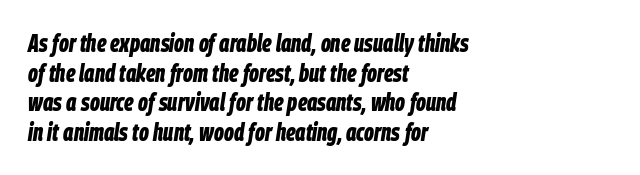
The image shows 24 px bold type, italic (leaning right); set left-aligned, line spacing 1.23x, normal letter spacing, not underlined.
